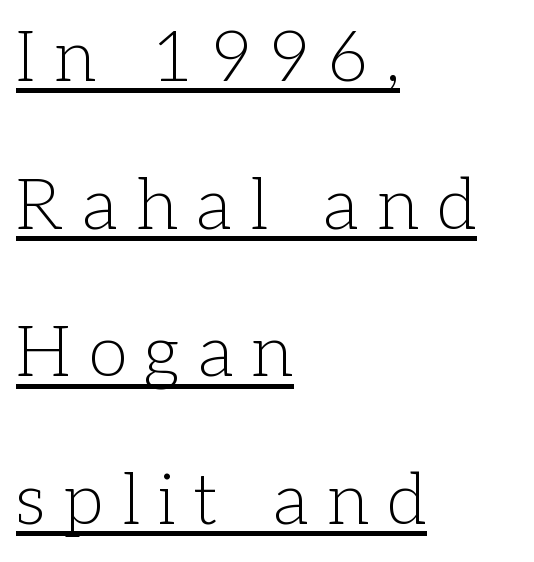
Nothing heavy about these letters — not bold at all. Interline gaps are noticeably wide in this sample. Leftover space on each line is placed entirely after the last word. Note the varied advance widths — an 'i' is clearly narrower than an 'm'. This rendering features underlined lettering. These lines are composed in type with serifs.
